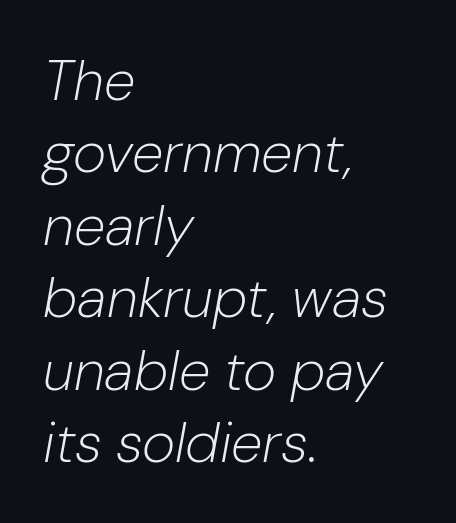
{"italic": "yes", "lean": "right", "slant_degrees": 10, "bold": "no", "weight": "light", "width": "normal", "stroke_contrast": "low", "x_height": "medium", "monospaced": "no", "underline": "no", "align": "left", "line_spacing": "normal", "line_spacing_ratio": 1.27, "letter_spacing": "normal", "letter_spacing_em": 0.0, "glyph_px": 57}
